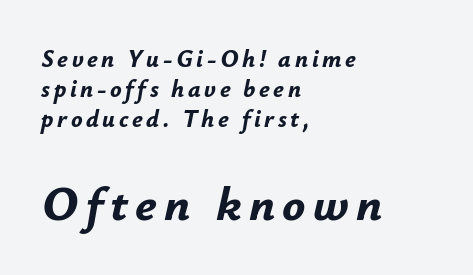
The image shows 48 px bold type, italic (leaning right); set left-aligned, line spacing 1.24x, not underlined; the second (bottom) block is 2.0x larger; low stroke contrast and a small x-height.
